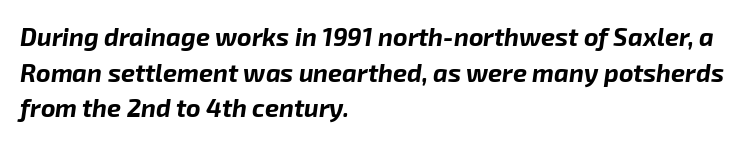
The image shows 25 px bold type, italic (leaning right); set left-aligned, normal line spacing (1.43x), normal letter spacing, not underlined.
